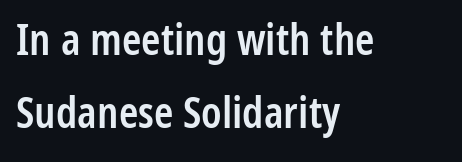
The type family on display is of the sans-serif kind. These words are printed semibold, heavier than regular yet not bold. Ordinary non-slanted type is in use. Regarding leading, the lines here are spaced in the standard way. Spacing verdict: proportional, widths tailored to each character. Just letters on the line, the space beneath them empty.
